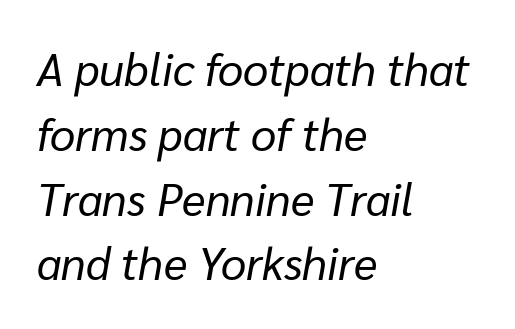
Q: Is the text bold? A: No.
Q: Is the text italic (slanted)? A: Yes, it leans right by about 10 degrees.
Q: Is the text underlined? A: No.
Q: How is the paragraph aligned? A: Left-aligned.
Q: Is the spacing between letters normal or unusually wide? A: Normal.
Q: Is the spacing between lines tight, normal or loose? A: Normal.
Q: Width (condensed, normal, or wide)? A: Normal.
Q: Stroke contrast? A: Low.
Q: x-height? A: Medium.
Q: Monospaced? A: No.
